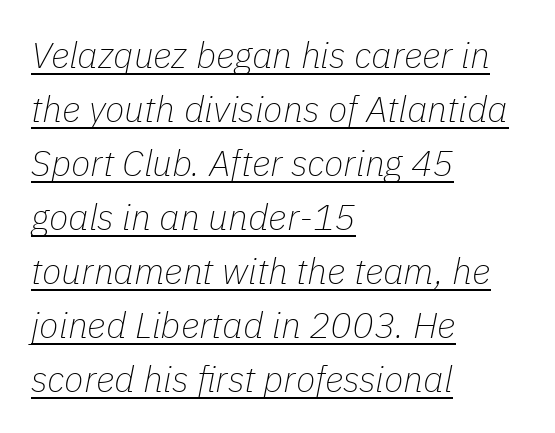
Ink coverage per letter is moderate at most. A typesetter would call this leading conventional body-copy spacing. The letters advance in unequal steps, a hallmark of proportional type. Here the glyphs are tracked normally, forming tight word shapes. Layout note: lines flush left.
